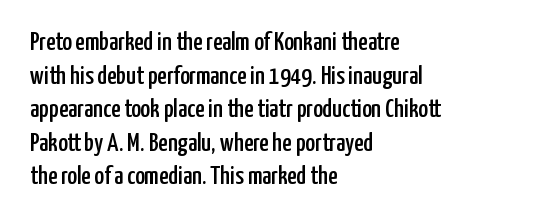
The image shows 26 px text type, upright; set left-aligned, normal line spacing (1.29x), normal letter spacing, not underlined.
